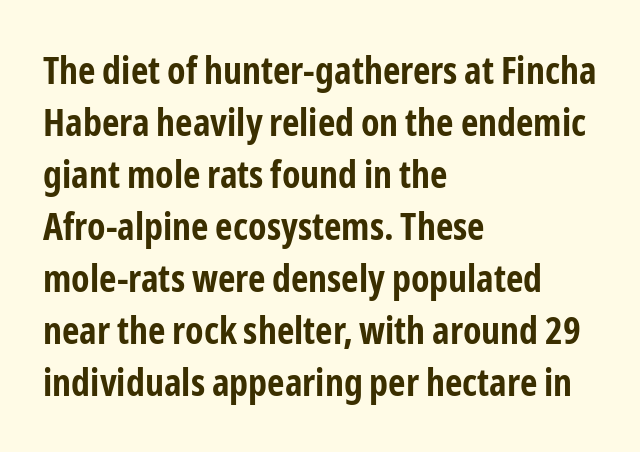
{"serif": "no", "italic": "no", "bold": "yes", "weight": "bold", "width": "condensed", "stroke_contrast": "low", "x_height": "medium", "monospaced": "no", "underline": "no", "align": "left", "line_spacing": "normal", "line_spacing_ratio": 1.37, "letter_spacing": "normal", "letter_spacing_em": 0.0, "glyph_px": 38}
